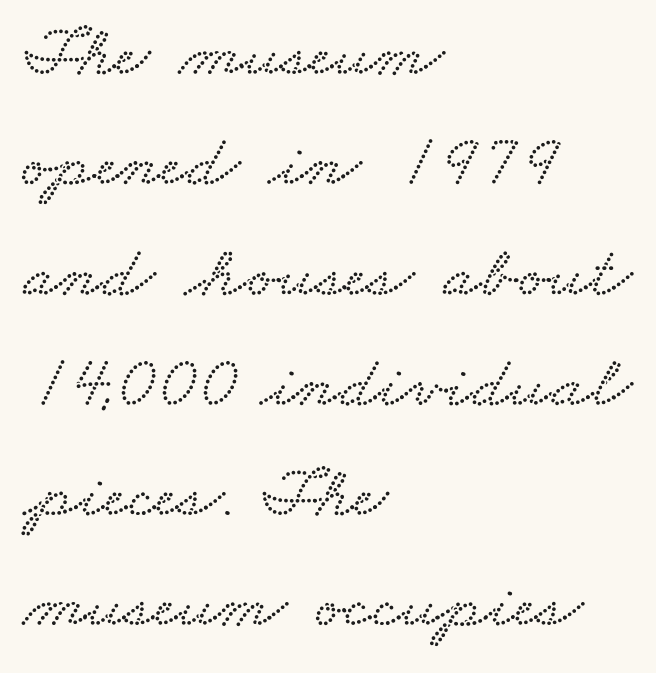
Quick note: underline off. Line spacing here is normal. Do the characters align in a grid? No, the font is proportional. Look at the tracking — it's just the regular setting, nothing added. Leftover space on each line is placed entirely after the last word.
